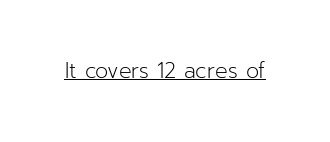
Q: Is the text bold? A: No.
Q: Is the text italic (slanted)? A: No, it is upright.
Q: Is the text underlined? A: Yes.
Q: Is the spacing between letters normal or unusually wide? A: Normal.
